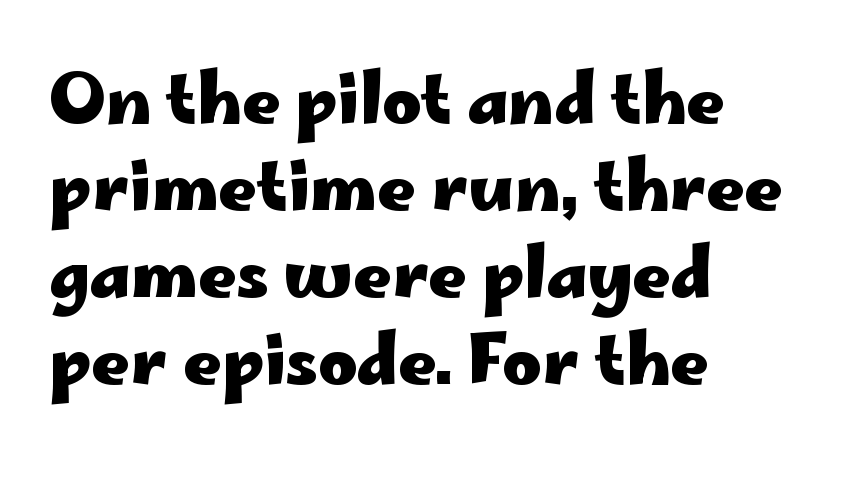
Q: Is the text bold? A: Yes.
Q: Is the text italic (slanted)? A: No, it is upright.
Q: Is the typeface a serif or a sans-serif typeface? A: Sans-serif.
Q: Is the text underlined? A: No.
Q: How is the paragraph aligned? A: Left-aligned.
Q: Is the spacing between letters normal or unusually wide? A: Normal.
Q: Is the spacing between lines tight, normal or loose? A: Normal.
Q: Width (condensed, normal, or wide)? A: Wide.
Q: Stroke contrast? A: Low.
Q: x-height? A: Small.
Q: Monospaced? A: No.
